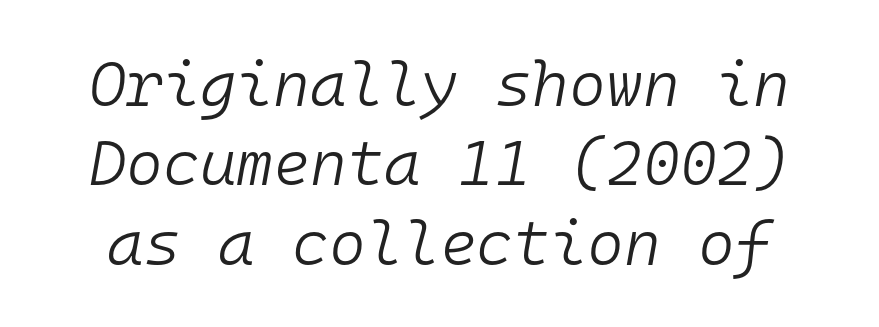
{"italic": "yes", "lean": "right", "slant_degrees": 10, "bold": "no", "weight": "light", "width": "normal", "stroke_contrast": "low", "x_height": "medium", "monospaced": "yes", "underline": "no", "line_spacing": "normal", "line_spacing_ratio": 1.26, "letter_spacing": "normal", "letter_spacing_em": 0.0, "glyph_px": 63}
